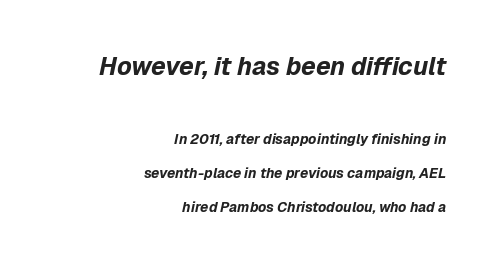
The image shows 25 px bold type, italic (leaning right); set right-aligned, loose line spacing (2.42x), normal letter spacing, not underlined; the first (top) block is 1.79x larger.
